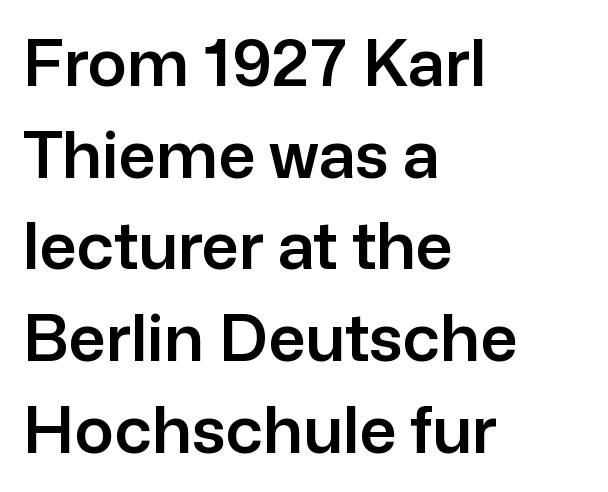
Q: Is the text italic (slanted)? A: No, it is upright.
Q: Is the typeface a serif or a sans-serif typeface? A: Sans-serif.
Q: Is the text underlined? A: No.
Q: How is the paragraph aligned? A: Left-aligned.
Q: Is the spacing between letters normal or unusually wide? A: Normal.
Q: Is the spacing between lines tight, normal or loose? A: Normal.
Q: Width (condensed, normal, or wide)? A: Normal.
Q: Stroke contrast? A: Low.
Q: x-height? A: Medium.
Q: Monospaced? A: No.
